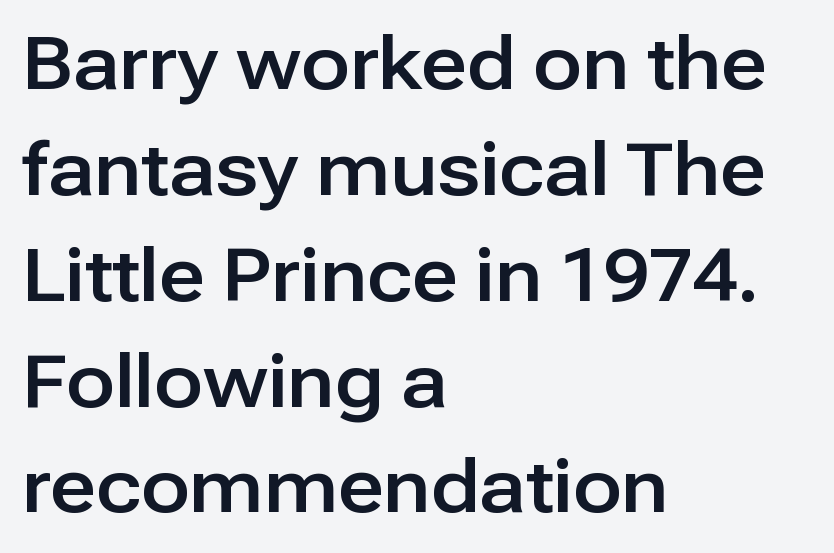
Does the type have serifs? No, each stem ends abruptly. In CSS terms this would be text-align: left. You could not count columns in this text — the font is proportionally spaced. No italicization has been applied; the sample stays upright.
